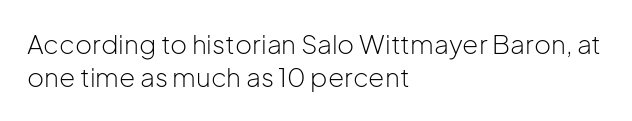
Compared with typical paragraphs, the rows here are spaced about the same. The letters stand straight up with perfectly vertical stems. Short and long lines alike share a common starting point at left. Is the stroke heavy? The answer is a plain regular-or-lighter. In terms of letterspacing, this is plain default setting. Just letters on the line, the space beneath them empty.
